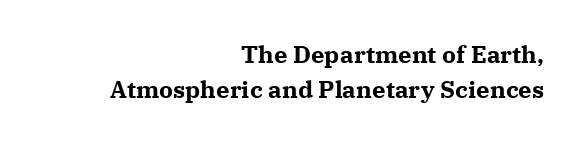
{"italic": "no", "bold": "yes", "underline": "no", "align": "right", "line_spacing": "normal", "line_spacing_ratio": 1.46, "letter_spacing": "normal", "letter_spacing_em": 0.0, "glyph_px": 24}
